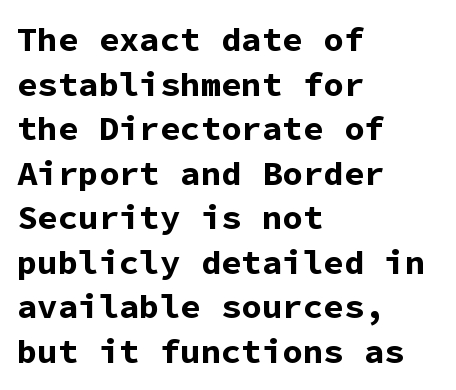
{"serif": "no", "italic": "no", "bold": "yes", "weight": "bold", "width": "normal", "stroke_contrast": "low", "x_height": "medium", "monospaced": "yes", "underline": "no", "align": "left", "line_spacing": "normal", "line_spacing_ratio": 1.31, "letter_spacing": "normal", "letter_spacing_em": 0.0, "glyph_px": 34}
